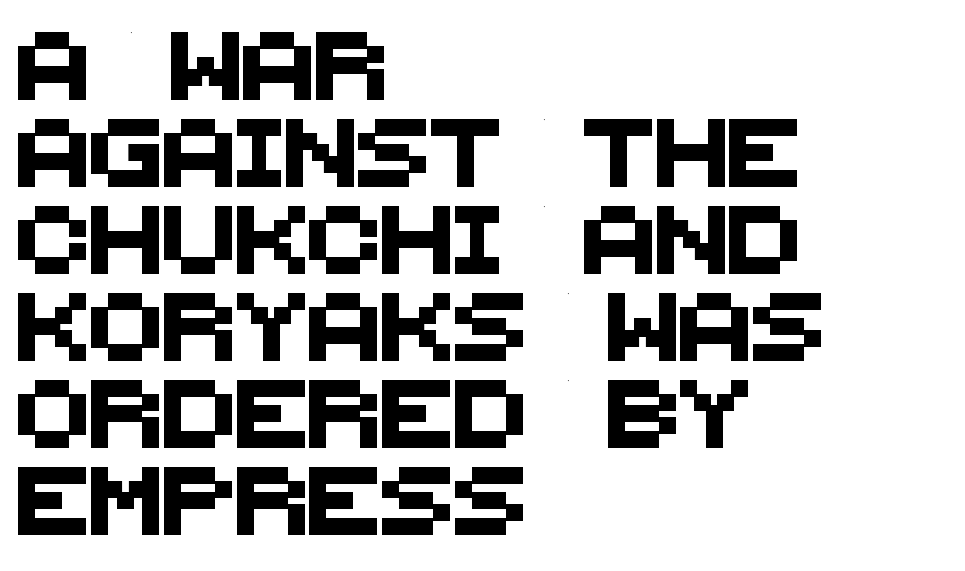
A typesetter would call this leading conventional body-copy spacing. The face used here is proportionally spaced, like ordinary book or web type. The baseline area is clear. Does extra space separate the letters? No, they use regular spacing. Look at the bottom of the vertical strokes: they stop flat, with no serifs.
